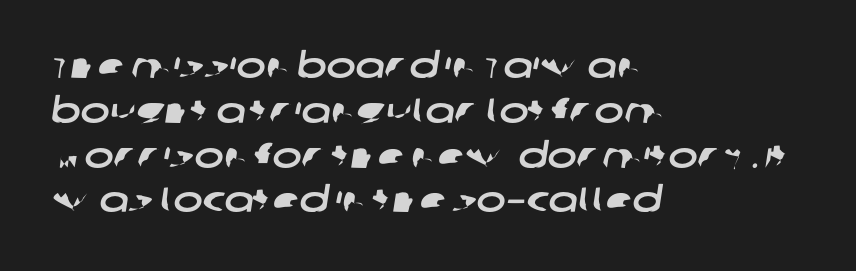
Q: Is the typeface a serif or a sans-serif typeface? A: Sans-serif.
Q: Is the text underlined? A: No.
Q: How is the paragraph aligned? A: Left-aligned.
Q: Is the spacing between letters normal or unusually wide? A: Normal.
Q: Is the spacing between lines tight, normal or loose? A: Normal.
Q: Width (condensed, normal, or wide)? A: Wide.
Q: Stroke contrast? A: Low.
Q: x-height? A: Large.
Q: Monospaced? A: No.
